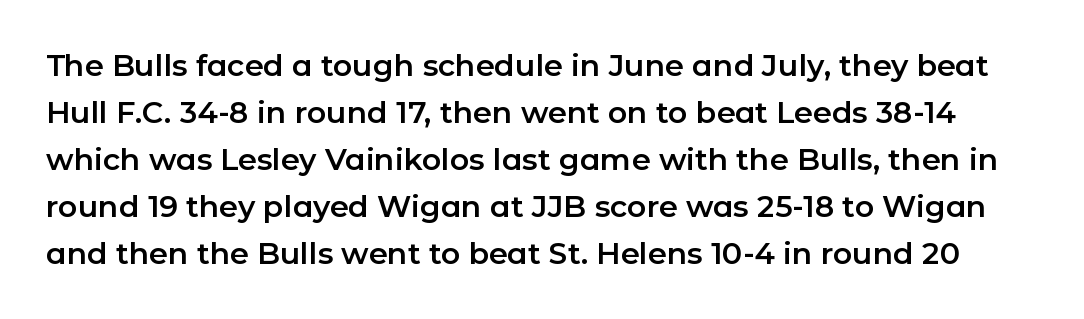
Honestly, the letter spacing is just normal — you wouldn't notice it. The words here are not underlined. Do the letters lean? They stand straight. Rows of type keep a routine distance in the vertical direction. Are there feet on the stems? There aren't — it's a sans. The face used here is proportionally spaced, like ordinary book or web type.
